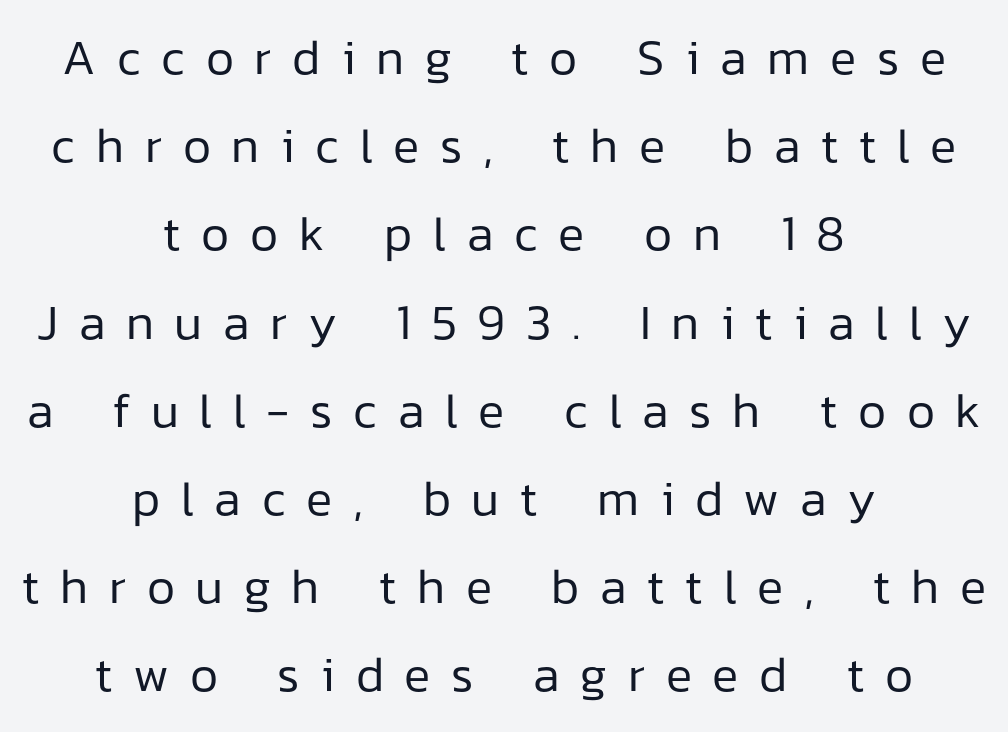
Q: Is the text bold? A: No.
Q: Is the text italic (slanted)? A: No, it is upright.
Q: Is the typeface a serif or a sans-serif typeface? A: Sans-serif.
Q: Is the text underlined? A: No.
Q: How is the paragraph aligned? A: Centered.
Q: Is the spacing between letters normal or unusually wide? A: Unusually wide.
Q: Width (condensed, normal, or wide)? A: Normal.
Q: Stroke contrast? A: Low.
Q: x-height? A: Medium.
Q: Monospaced? A: No.
